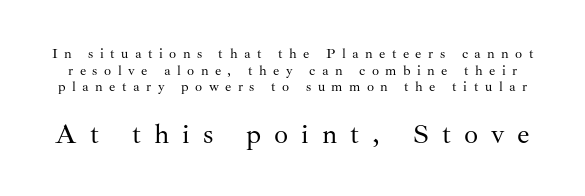
Q: Is the text bold? A: No.
Q: Is the text italic (slanted)? A: No, it is upright.
Q: Is the typeface a serif or a sans-serif typeface? A: Serif.
Q: Is the text underlined? A: No.
Q: Is the spacing between letters normal or unusually wide? A: Unusually wide.
Q: Which block of text is set in a larger size, the first (top) or the second (bottom)? A: The second (bottom) one.
Q: Width (condensed, normal, or wide)? A: Normal.
Q: Stroke contrast? A: Medium.
Q: x-height? A: Small.
Q: Monospaced? A: No.
